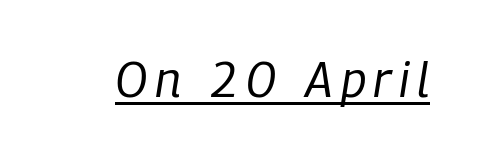
The image shows 50 px regular-weight, condensed type, italic (leaning right); set underlined; low stroke contrast and a medium x-height.
